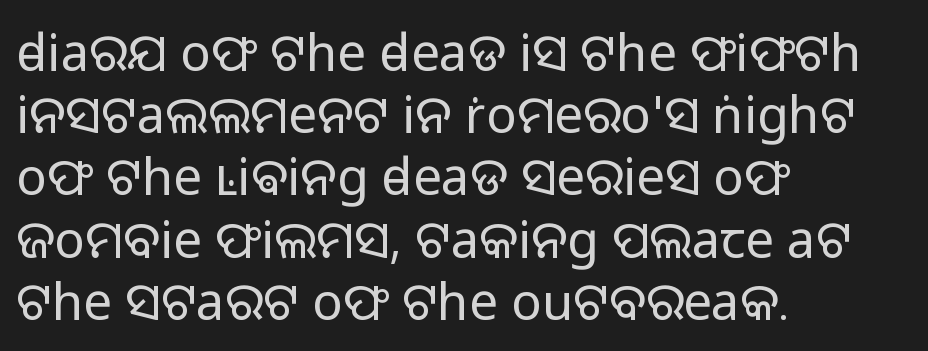
{"serif": "no", "italic": "no", "bold": "no", "weight": "light", "width": "normal", "stroke_contrast": "low", "x_height": "medium", "monospaced": "no", "underline": "no", "align": "left", "line_spacing_ratio": 1.22, "letter_spacing": "normal", "letter_spacing_em": 0.0, "glyph_px": 51}
